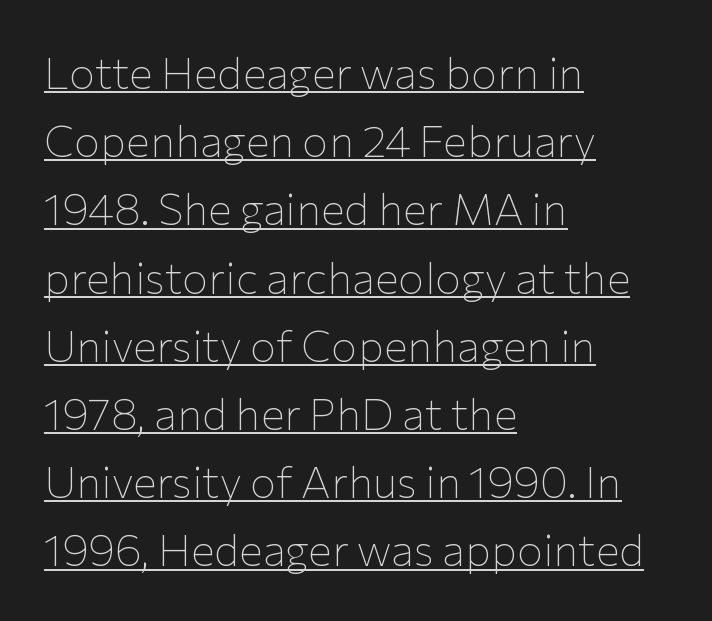
{"serif": "no", "italic": "no", "bold": "no", "weight": "thin", "width": "normal", "stroke_contrast": "low", "x_height": "medium", "monospaced": "no", "underline": "yes", "align": "left", "line_spacing": "normal", "line_spacing_ratio": 1.55, "letter_spacing": "normal", "letter_spacing_em": 0.0, "glyph_px": 44}
